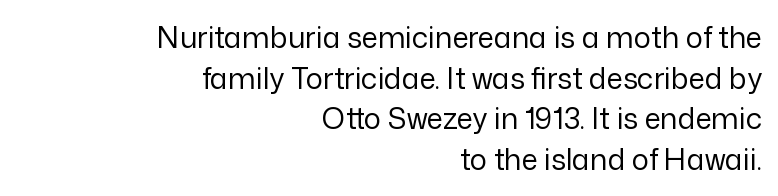
The lines in this sample share a right terminus and differ only in where they begin. Caption: standard tracking, unaltered. The letters carry no serifs — their stems end cleanly without finishing strokes. The font is comparable to plain body text, perhaps lighter.
